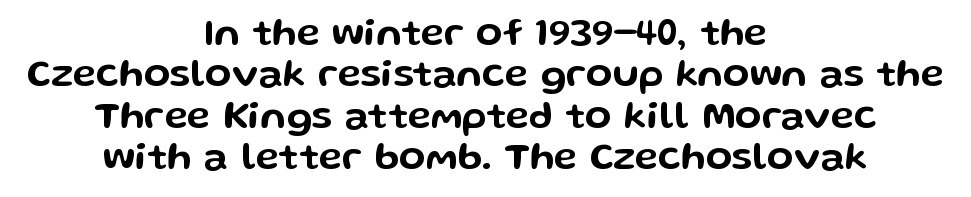
Q: Is the text italic (slanted)? A: No, it is upright.
Q: Is the typeface a serif or a sans-serif typeface? A: Sans-serif.
Q: Is the text underlined? A: No.
Q: How is the paragraph aligned? A: Centered.
Q: Is the spacing between letters normal or unusually wide? A: Normal.
Q: Is the spacing between lines tight, normal or loose? A: Tight.
Q: Width (condensed, normal, or wide)? A: Wide.
Q: Stroke contrast? A: Low.
Q: x-height? A: Medium.
Q: Monospaced? A: No.
